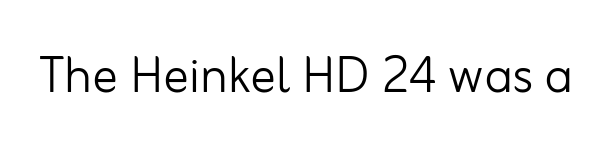
Q: Is the text bold? A: No.
Q: Is the text italic (slanted)? A: No, it is upright.
Q: Is the typeface a serif or a sans-serif typeface? A: Sans-serif.
Q: Is the text underlined? A: No.
Q: Is the spacing between letters normal or unusually wide? A: Normal.
Q: Width (condensed, normal, or wide)? A: Normal.
Q: Stroke contrast? A: Low.
Q: x-height? A: Small.
Q: Monospaced? A: No.
